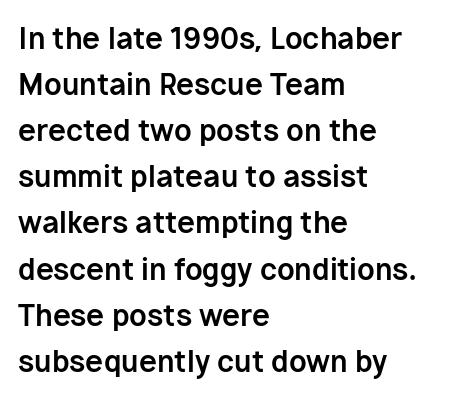
The image shows 29 px bold sans-serif type, upright; set left-aligned, normal line spacing (1.59x), normal letter spacing, not underlined; low stroke contrast and a medium x-height.
